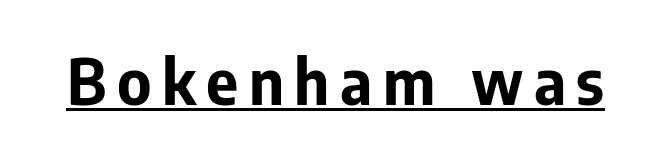
The image shows 62 px bold sans-serif type, upright; set underlined; low stroke contrast and a medium x-height.
